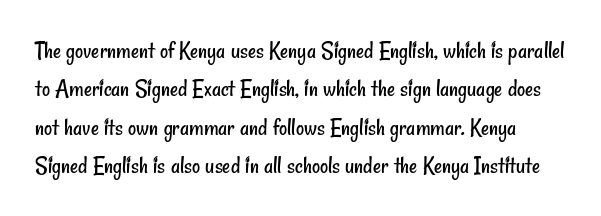
Compared with a typical body face, this is equally light or lighter still. The line-height multiplier appears to be the usual default. The face used here is rendered with its standard letterfit. Descender tails drop into unmarked territory.
